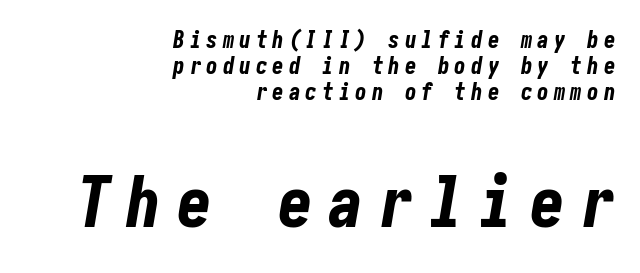
Q: Is the text bold? A: Yes.
Q: Is the text italic (slanted)? A: Yes, it leans right by about 10 degrees.
Q: Is the text underlined? A: No.
Q: How is the paragraph aligned? A: Right-aligned.
Q: Is the spacing between letters normal or unusually wide? A: Unusually wide.
Q: Is the spacing between lines tight, normal or loose? A: Tight.
Q: Which block of text is set in a larger size, the first (top) or the second (bottom)? A: The second (bottom) one.
Q: Width (condensed, normal, or wide)? A: Condensed.
Q: Stroke contrast? A: Low.
Q: x-height? A: Medium.
